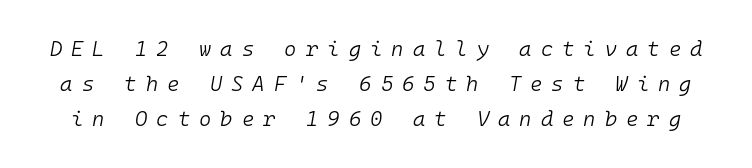
{"italic": "yes", "lean": "right", "slant_degrees": 10, "bold": "no", "underline": "no", "line_spacing": "normal", "line_spacing_ratio": 1.67, "letter_spacing": "wide", "letter_spacing_em": 0.43, "glyph_px": 21}
